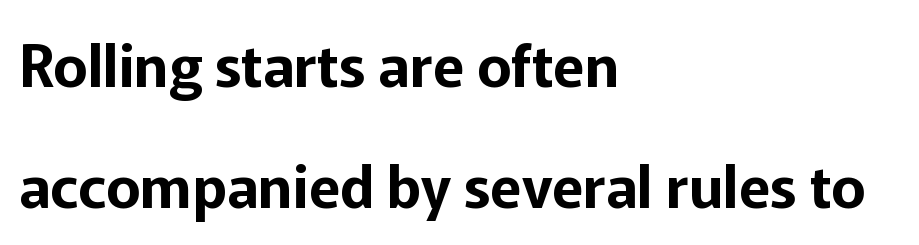
{"serif": "no", "italic": "no", "width": "normal", "stroke_contrast": "low", "x_height": "medium", "monospaced": "no", "underline": "no", "align": "left", "line_spacing": "loose", "line_spacing_ratio": 2.09, "letter_spacing": "normal", "letter_spacing_em": 0.0, "glyph_px": 58}
